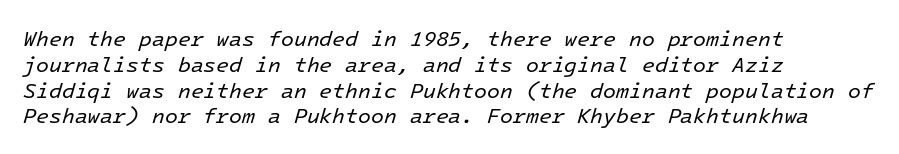
The image shows 21 px text type, italic (leaning right); set left-aligned, line spacing 1.23x, normal letter spacing, not underlined.
